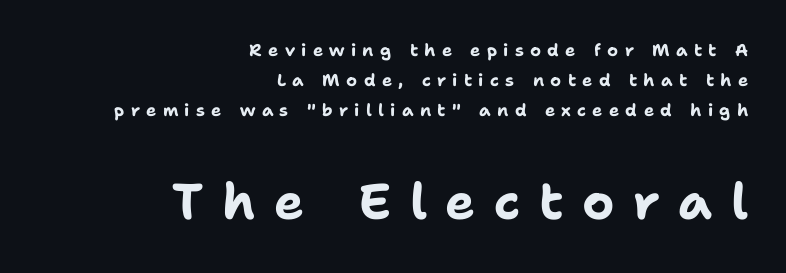
The image shows 50 px bold sans-serif type, upright; set right-aligned, line spacing 1.76x, unusually wide letter spacing (+0.37 em), not underlined; the second (bottom) block is 2.94x larger; low stroke contrast and a medium x-height.
